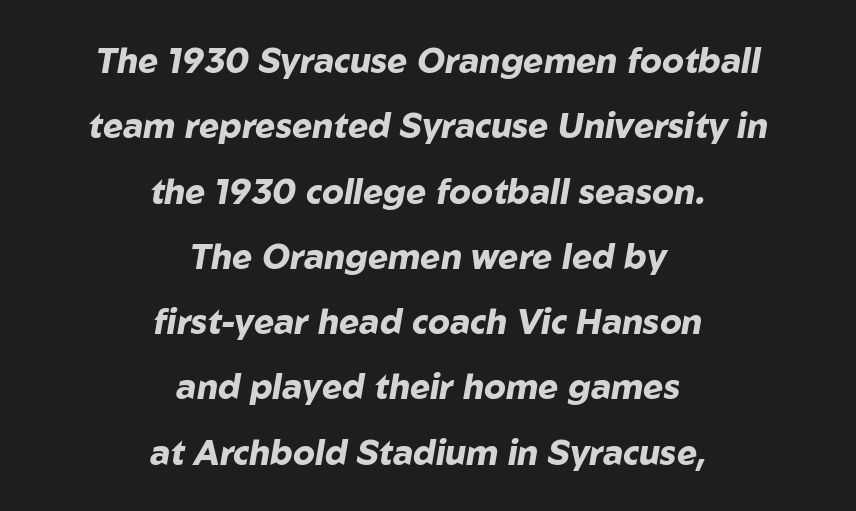
The image shows 34 px heavy type, italic (leaning right); set centered, loose line spacing (1.92x), normal letter spacing, not underlined; low stroke contrast and a medium x-height.
